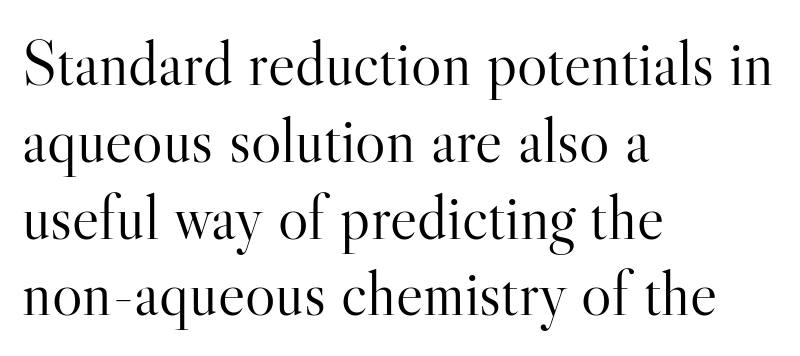
Q: Is the text bold? A: No.
Q: Is the text italic (slanted)? A: No, it is upright.
Q: Is the typeface a serif or a sans-serif typeface? A: Serif.
Q: Is the text underlined? A: No.
Q: How is the paragraph aligned? A: Left-aligned.
Q: Is the spacing between letters normal or unusually wide? A: Normal.
Q: Width (condensed, normal, or wide)? A: Normal.
Q: Stroke contrast? A: High.
Q: x-height? A: Small.
Q: Monospaced? A: No.
